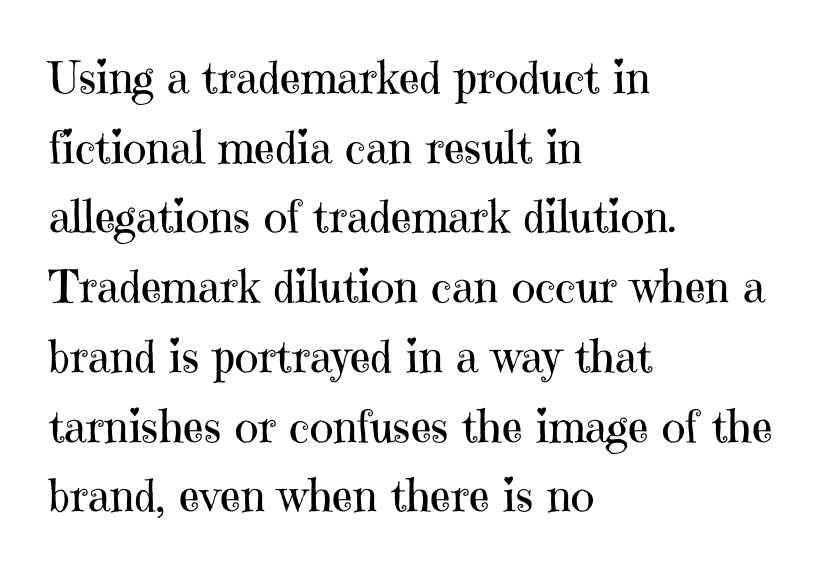
The image shows 45 px regular-weight serif type, upright; set left-aligned, normal line spacing (1.55x), normal letter spacing, not underlined; high stroke contrast and a medium x-height.
